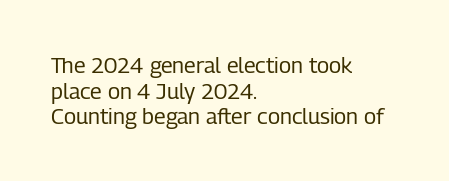
This sample is left-justified, so line endings fall wherever the words run out. You can tell it's not italic because the verticals are truly vertical. The line texture is even and compact thanks to regular tracking. Stem width sits at or under what a default text font uses.
